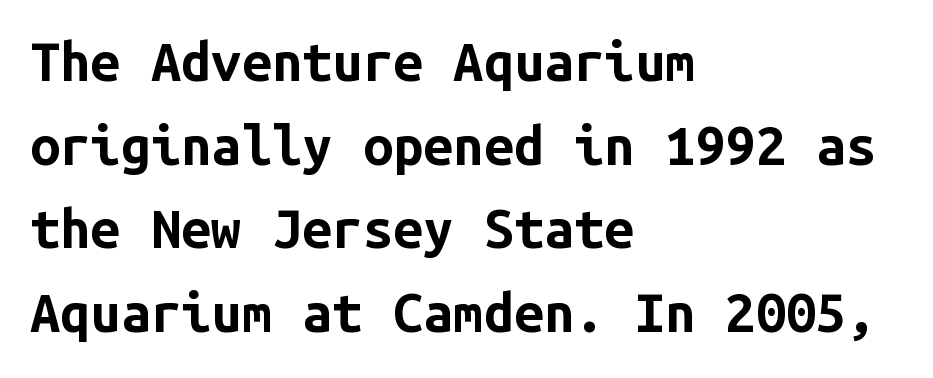
Q: Is the text bold? A: Yes.
Q: Is the text italic (slanted)? A: No, it is upright.
Q: Is the typeface a serif or a sans-serif typeface? A: Sans-serif.
Q: Is the text underlined? A: No.
Q: How is the paragraph aligned? A: Left-aligned.
Q: Is the spacing between letters normal or unusually wide? A: Normal.
Q: Is the spacing between lines tight, normal or loose? A: Normal.
Q: Width (condensed, normal, or wide)? A: Normal.
Q: Stroke contrast? A: Low.
Q: x-height? A: Medium.
Q: Monospaced? A: Yes.
